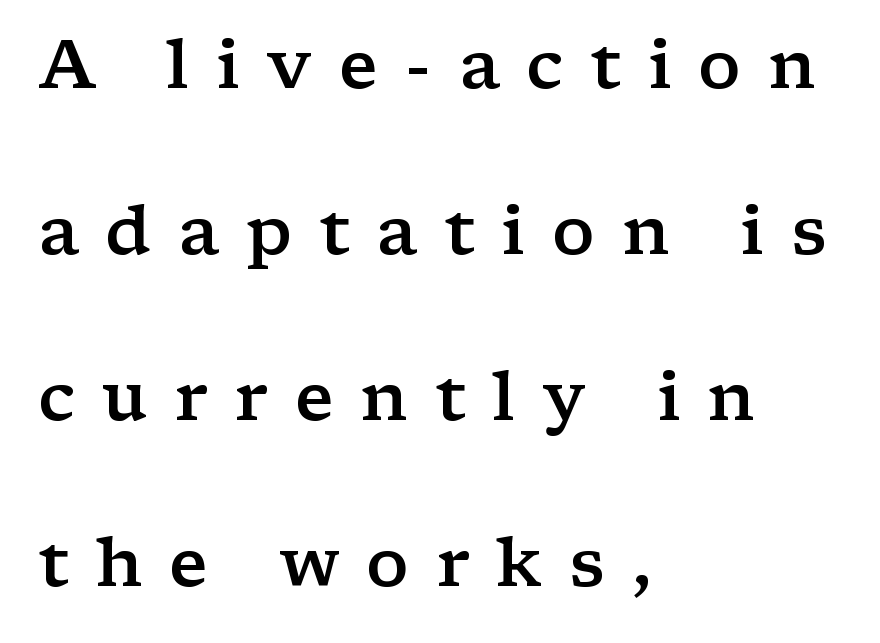
{"serif": "yes", "italic": "no", "bold": "semi", "weight": "semibold", "width": "wide", "stroke_contrast": "low", "x_height": "medium", "monospaced": "no", "underline": "no", "align": "left", "line_spacing": "loose", "line_spacing_ratio": 2.44, "letter_spacing": "wide", "letter_spacing_em": 0.39, "glyph_px": 68}
